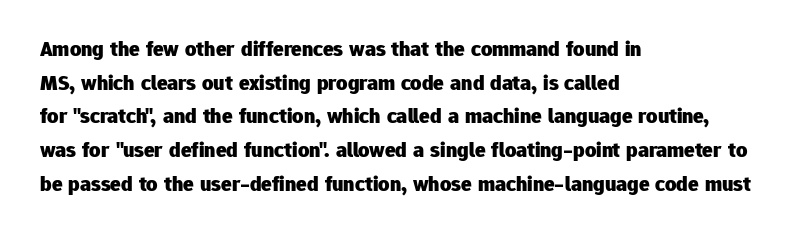
The image shows 22 px bold type, upright; set left-aligned, normal line spacing (1.53x), normal letter spacing, not underlined.
